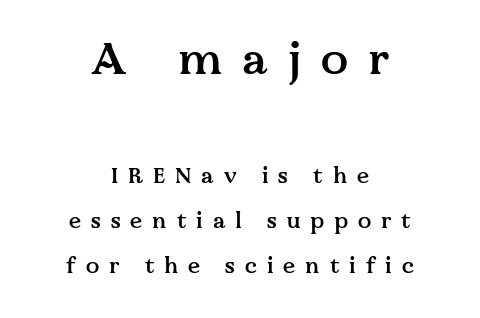
The image shows 45 px semibold serif type, upright; set centered, loose line spacing (2.03x), unusually wide letter spacing (+0.45 em), not underlined; the first (top) block is 2.05x larger; medium stroke contrast and a medium x-height.
